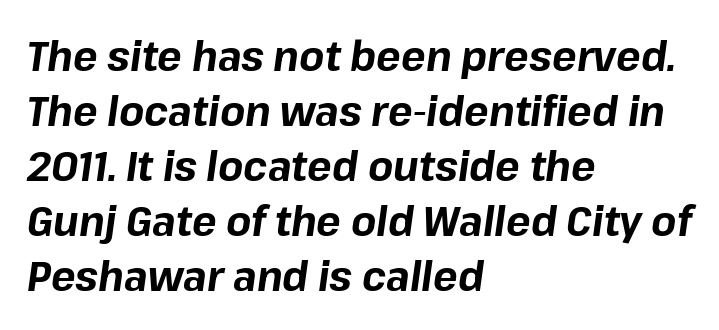
The image shows 41 px bold type, italic (leaning right); set left-aligned, normal line spacing (1.34x), normal letter spacing, not underlined; low stroke contrast and a medium x-height.
